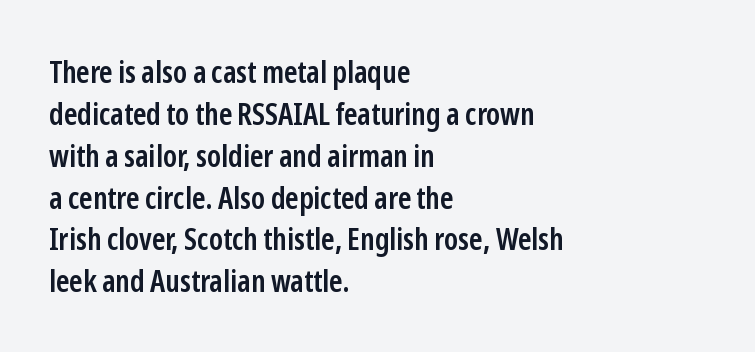
This sample has the flowing, uneven cadence of proportional lettering. This is the in-between weight designers call semibold or demi. The rag falls on the right side of this text block. The type is set solid horizontally, with unmodified tracking. Honestly, the row spacing looks completely unremarkable. Look at the bottom of the vertical strokes: they stop flat, with no serifs.
